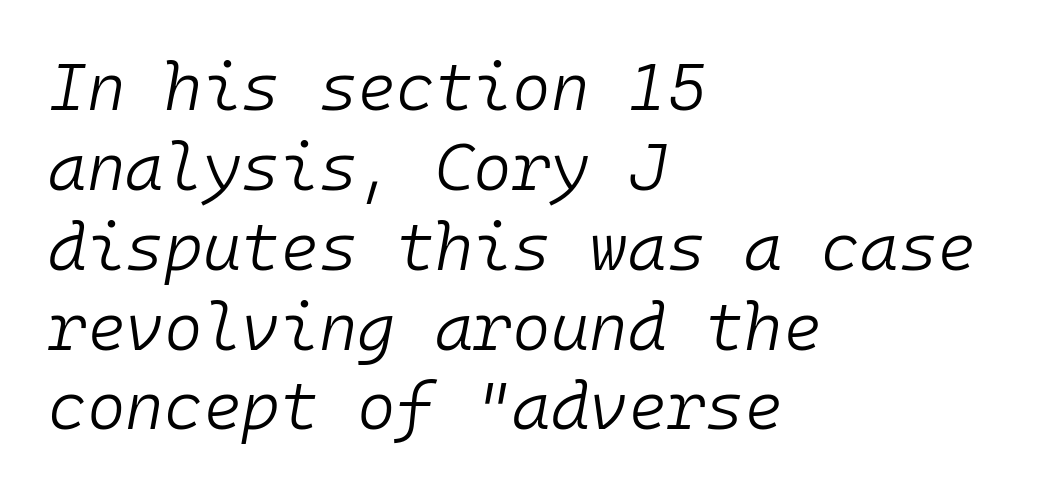
{"italic": "yes", "lean": "right", "slant_degrees": 10, "bold": "no", "weight": "light", "width": "normal", "stroke_contrast": "low", "x_height": "medium", "monospaced": "yes", "underline": "no", "align": "left", "line_spacing_ratio": 1.21, "letter_spacing": "normal", "letter_spacing_em": 0.0, "glyph_px": 66}
